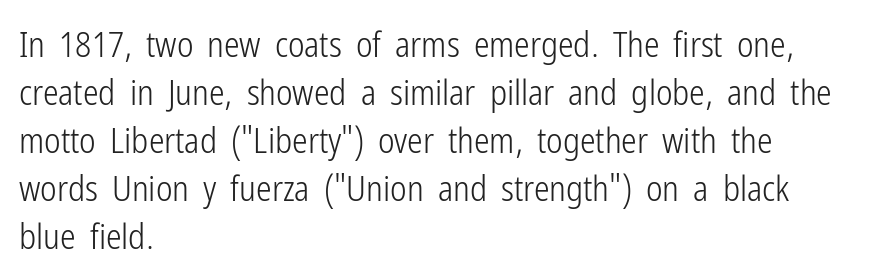
{"serif": "no", "italic": "no", "bold": "no", "weight": "light", "width": "condensed", "stroke_contrast": "low", "x_height": "medium", "monospaced": "no", "underline": "no", "align": "left", "line_spacing": "normal", "line_spacing_ratio": 1.37, "letter_spacing": "normal", "letter_spacing_em": 0.0, "glyph_px": 35}
